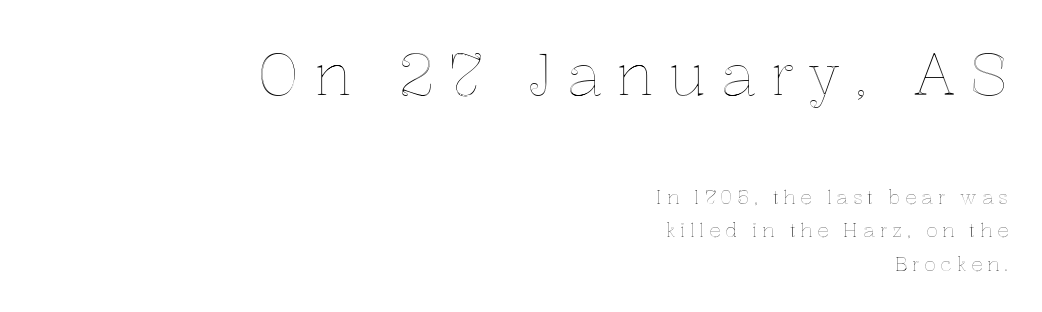
Is this a fixed-width face? No — the glyphs have proportional, varying widths. Spacing between characters has been opened up far beyond the box default. The paragraph shown leans on its right margin. Underline: absent.
